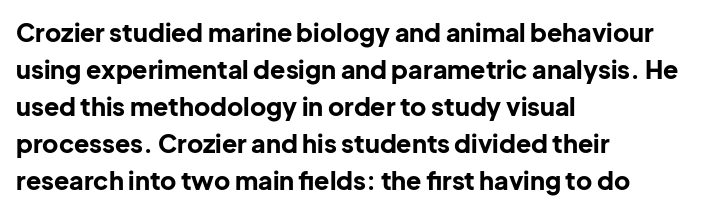
Horizontally, the lines are justified to the leading edge only. These words are printed bold, with thick strokes throughout. These lines sit exactly where default settings would place them. Every character sits straight up, as roman type does. Beneath every word, the page is bare.
